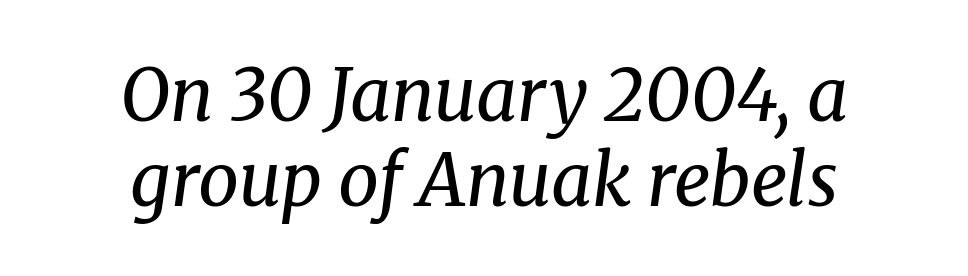
{"serif": "yes", "italic": "yes", "lean": "right", "slant_degrees": 8, "bold": "no", "weight": "regular", "width": "normal", "stroke_contrast": "medium", "x_height": "medium", "monospaced": "no", "underline": "no", "align": "center", "line_spacing_ratio": 1.18, "letter_spacing": "normal", "letter_spacing_em": 0.0, "glyph_px": 72}
